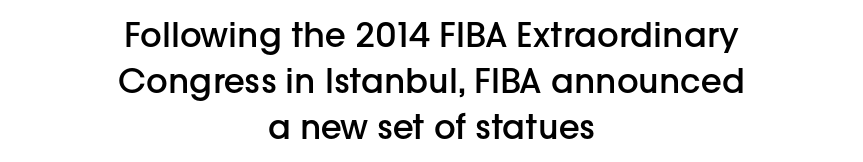
You can tell from the bare stems that sans-serif type was used. Honestly, there is no underline to notice here at all. Every row of glyphs is offset so its center matches the block's center. A roman cut, with each character standing at attention. Here the designer chose a conventional face with non-uniform glyph widths. Quick note: interline space is typical.
